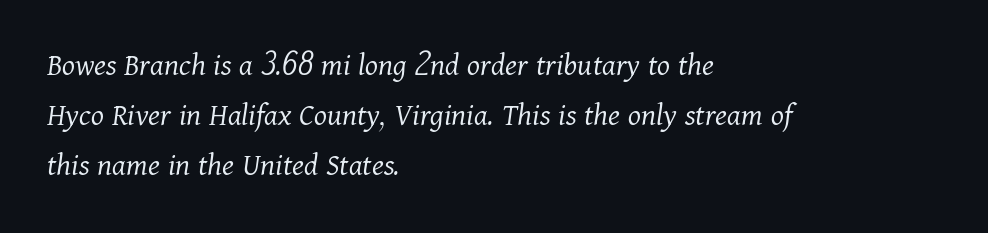
The image shows 33 px light serif type, italic (leaning right); set left-aligned, normal line spacing (1.51x), normal letter spacing, not underlined; medium stroke contrast and a medium x-height.
